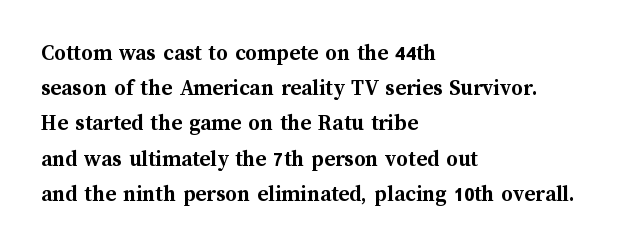
Q: Is the text bold? A: Yes.
Q: Is the text italic (slanted)? A: No, it is upright.
Q: Is the text underlined? A: No.
Q: How is the paragraph aligned? A: Left-aligned.
Q: Is the spacing between letters normal or unusually wide? A: Normal.
Q: Is the spacing between lines tight, normal or loose? A: Normal.
